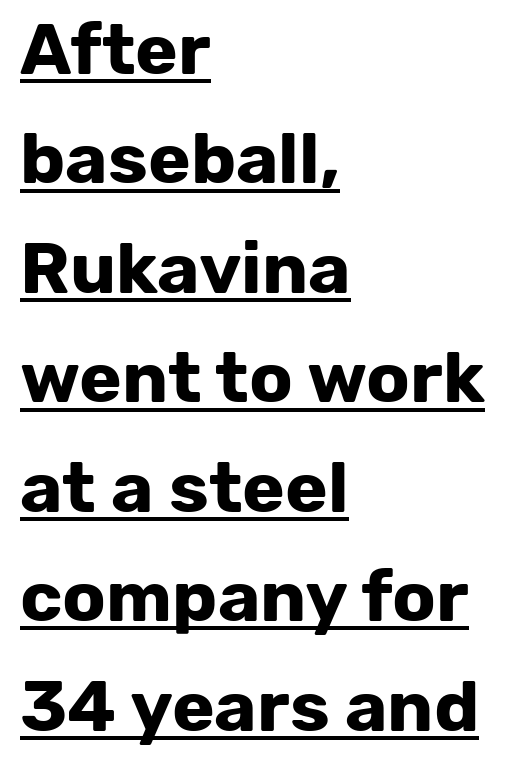
Q: Is the text bold? A: Yes.
Q: Is the text italic (slanted)? A: No, it is upright.
Q: Is the typeface a serif or a sans-serif typeface? A: Sans-serif.
Q: Is the text underlined? A: Yes.
Q: How is the paragraph aligned? A: Left-aligned.
Q: Is the spacing between letters normal or unusually wide? A: Normal.
Q: Is the spacing between lines tight, normal or loose? A: Normal.
Q: Width (condensed, normal, or wide)? A: Normal.
Q: Stroke contrast? A: Low.
Q: x-height? A: Medium.
Q: Monospaced? A: No.
